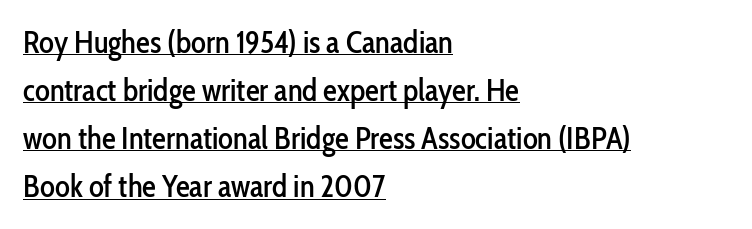
The image shows 31 px condensed sans-serif type, upright; set left-aligned, normal line spacing (1.55x), normal letter spacing, underlined; low stroke contrast and a medium x-height.
